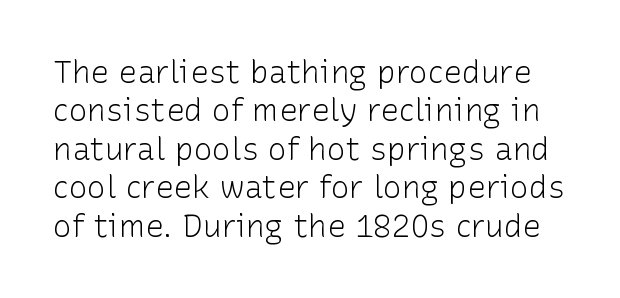
Q: Is the text bold? A: No.
Q: Is the text italic (slanted)? A: No, it is upright.
Q: Is the typeface a serif or a sans-serif typeface? A: Sans-serif.
Q: Is the text underlined? A: No.
Q: Is the spacing between letters normal or unusually wide? A: Normal.
Q: Width (condensed, normal, or wide)? A: Normal.
Q: Stroke contrast? A: Low.
Q: x-height? A: Medium.
Q: Monospaced? A: No.
